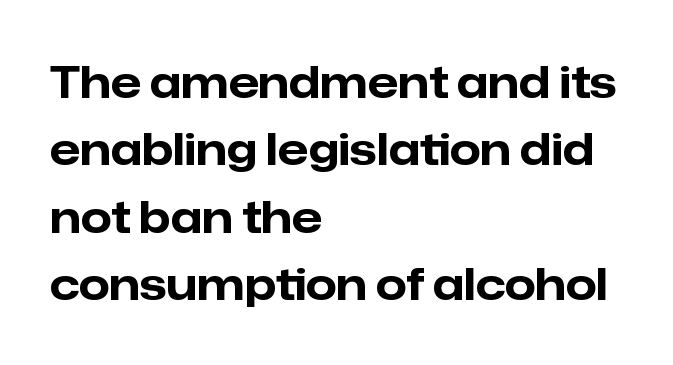
The image shows 44 px bold sans-serif type, upright; set left-aligned, normal line spacing (1.53x), normal letter spacing, not underlined; low stroke contrast and a medium x-height.
